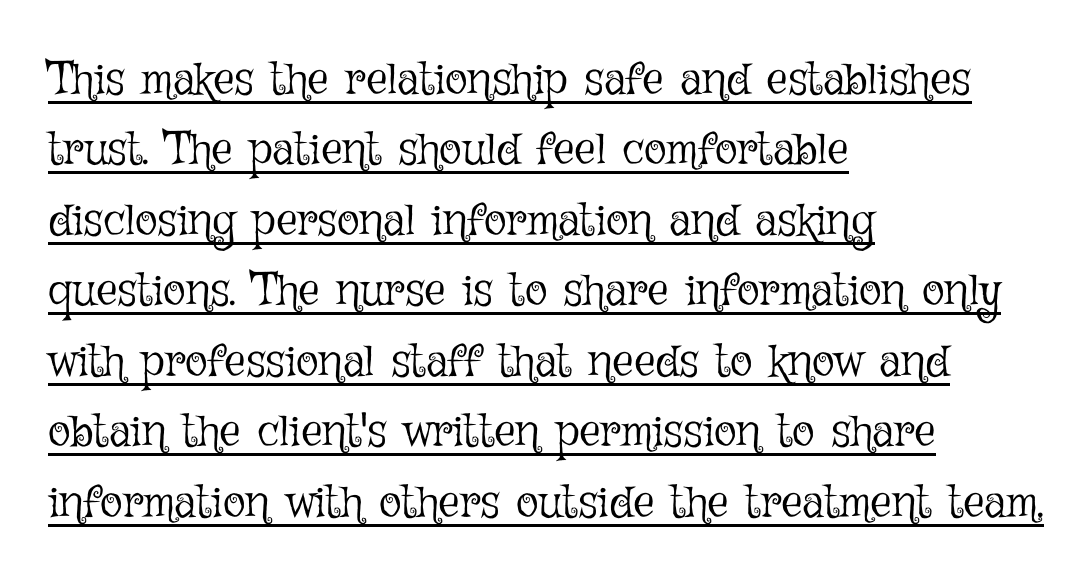
Italic? Not at all — the glyphs are vertical. These characters rest on top of a visible drawn line. The rendering uses natural spacing where letterforms have individual widths. The face used here is rendered with its standard letterfit. Stroke mass is kept to a normal reading level or below. The rendering uses a moderate line-height, typical for paragraphs.
